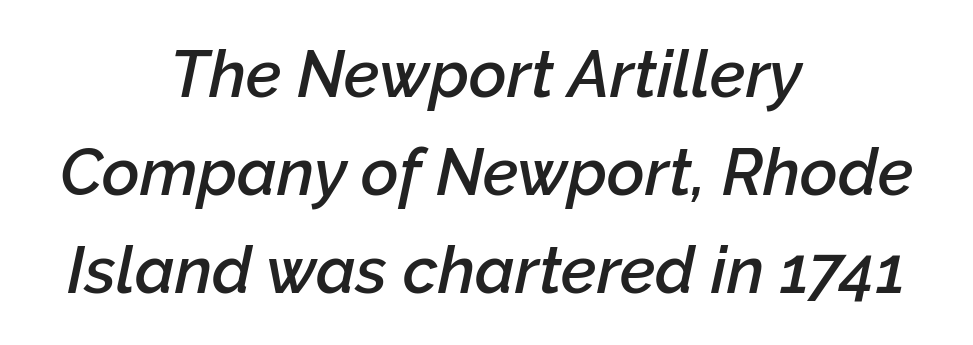
Regarding leading, the lines here are spaced in the standard way. Looks like regular typesetting: each glyph gets only the width it needs. The rag falls on both sides of this text block equally. This rendering features lettering with no underline.
